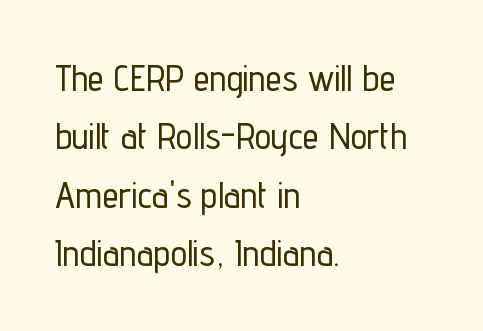
Q: Is the text italic (slanted)? A: No, it is upright.
Q: Is the typeface a serif or a sans-serif typeface? A: Sans-serif.
Q: Is the text underlined? A: No.
Q: How is the paragraph aligned? A: Left-aligned.
Q: Is the spacing between letters normal or unusually wide? A: Normal.
Q: Is the spacing between lines tight, normal or loose? A: Normal.
Q: Width (condensed, normal, or wide)? A: Condensed.
Q: Stroke contrast? A: Low.
Q: x-height? A: Medium.
Q: Monospaced? A: No.
